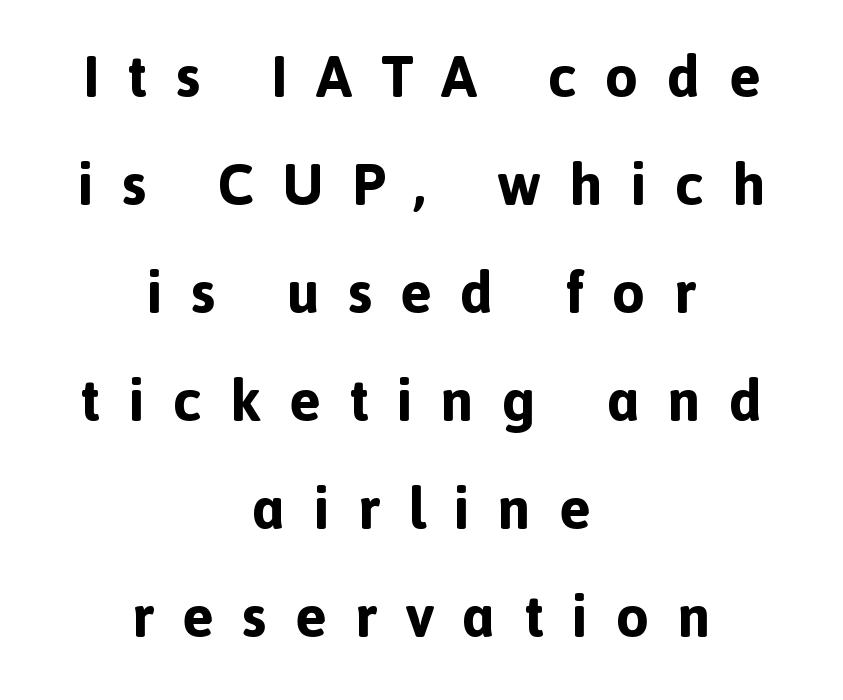
Q: Is the text bold? A: Yes.
Q: Is the text italic (slanted)? A: No, it is upright.
Q: Is the typeface a serif or a sans-serif typeface? A: Sans-serif.
Q: Is the text underlined? A: No.
Q: How is the paragraph aligned? A: Centered.
Q: Is the spacing between letters normal or unusually wide? A: Unusually wide.
Q: Width (condensed, normal, or wide)? A: Normal.
Q: x-height? A: Medium.
Q: Monospaced? A: No.
